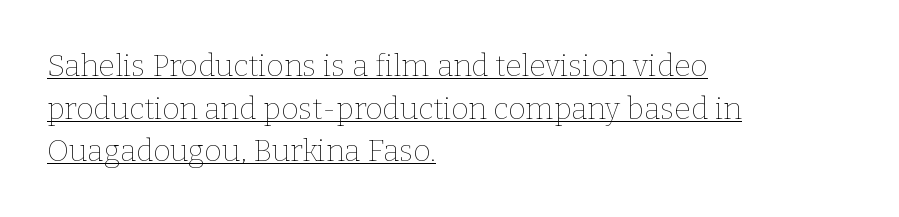
This is underlined copy, the kind a proofreader might mark for attention. Ink coverage per letter is moderate at most. This is the regular roman posture of the typeface. There is no visible air inserted between adjacent glyphs. Horizontal bands of white between lines are of average thickness. Spacing verdict: proportional, widths tailored to each character.
